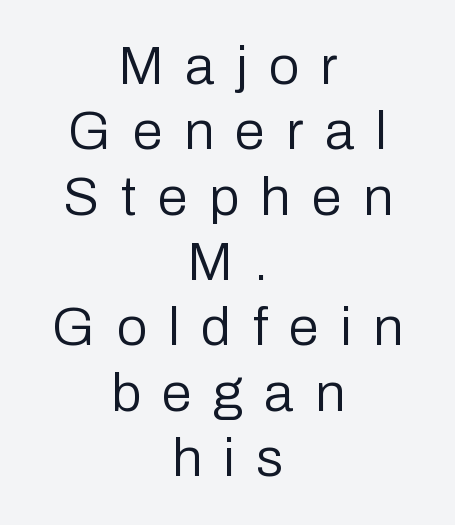
Q: Is the text bold? A: No.
Q: Is the text italic (slanted)? A: No, it is upright.
Q: Is the typeface a serif or a sans-serif typeface? A: Sans-serif.
Q: Is the text underlined? A: No.
Q: How is the paragraph aligned? A: Centered.
Q: Is the spacing between letters normal or unusually wide? A: Unusually wide.
Q: Width (condensed, normal, or wide)? A: Normal.
Q: Stroke contrast? A: Low.
Q: x-height? A: Medium.
Q: Monospaced? A: No.
